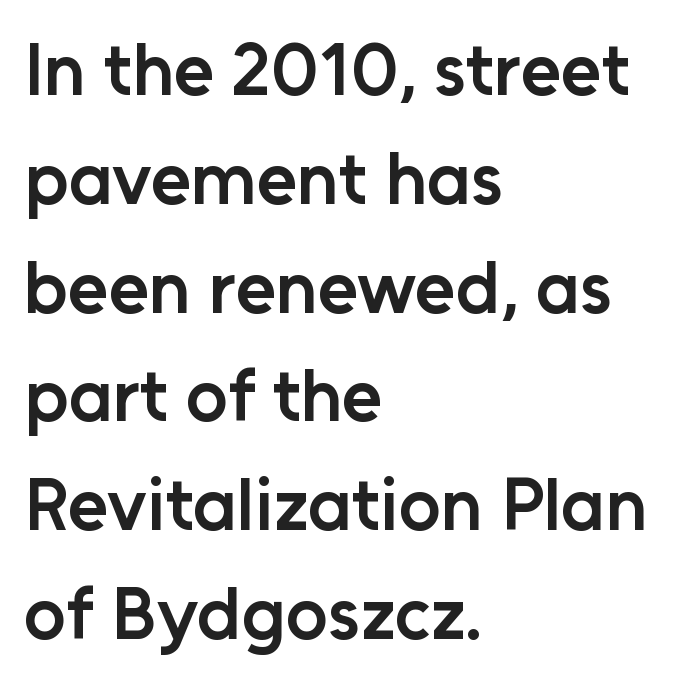
{"serif": "no", "italic": "no", "bold": "semi", "weight": "semibold", "width": "normal", "stroke_contrast": "low", "x_height": "medium", "monospaced": "no", "underline": "no", "align": "left", "line_spacing": "normal", "line_spacing_ratio": 1.47, "letter_spacing": "normal", "letter_spacing_em": 0.0, "glyph_px": 74}
